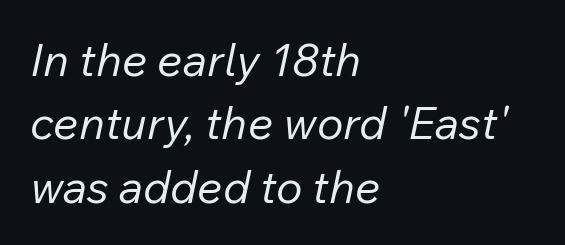
{"italic": "yes", "lean": "right", "slant_degrees": 12, "bold": "no", "weight": "regular", "width": "normal", "stroke_contrast": "low", "x_height": "medium", "monospaced": "no", "underline": "no", "align": "left", "line_spacing": "normal", "line_spacing_ratio": 1.41, "letter_spacing": "normal", "letter_spacing_em": 0.0, "glyph_px": 45}
